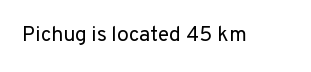
Q: Is the text bold? A: No.
Q: Is the text italic (slanted)? A: No, it is upright.
Q: Is the text underlined? A: No.
Q: Is the spacing between letters normal or unusually wide? A: Normal.
